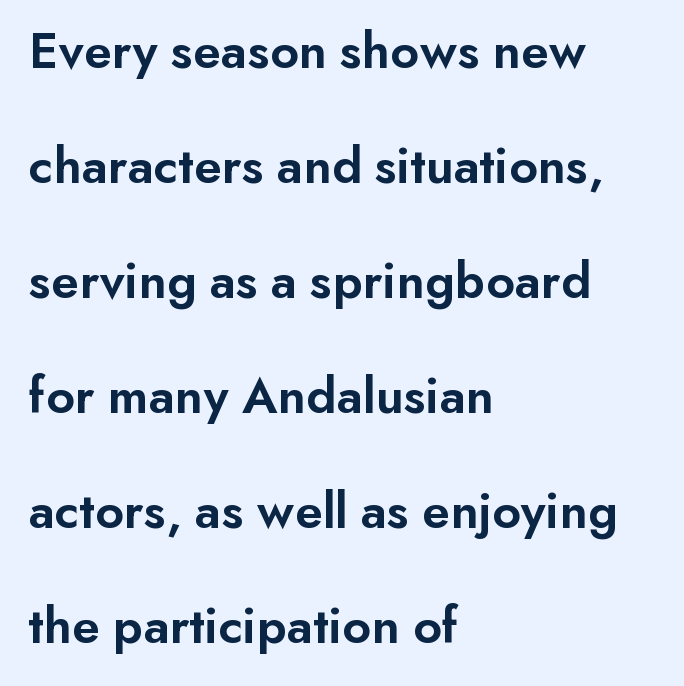
Q: Is the text bold? A: Semi-bold.
Q: Is the text italic (slanted)? A: No, it is upright.
Q: Is the typeface a serif or a sans-serif typeface? A: Sans-serif.
Q: Is the text underlined? A: No.
Q: How is the paragraph aligned? A: Left-aligned.
Q: Is the spacing between letters normal or unusually wide? A: Normal.
Q: Is the spacing between lines tight, normal or loose? A: Loose.
Q: Width (condensed, normal, or wide)? A: Normal.
Q: Stroke contrast? A: Low.
Q: x-height? A: Small.
Q: Monospaced? A: No.
